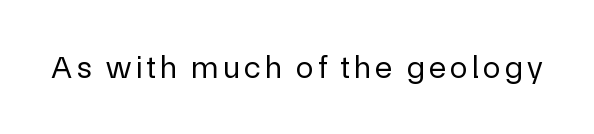
The specimen omits any rule beneath the text block's lines. On a weight scale, this lands at 450 or below. This sample has the flowing, uneven cadence of proportional lettering. The type sits square on the baseline with zero lean. Serifs: no, the terminals of the letterforms are clean.
